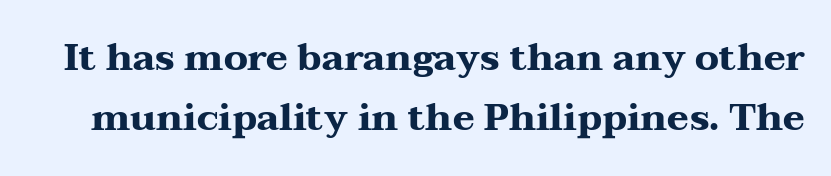
Chunky letters — that's bold for sure. Reading down the column, the eye jumps a familiar distance to each next line. Think of a printed novel: that variable character pitch is what you see here. Note: serifs present on the glyphs. The type sits square on the baseline with zero lean. Descender tails drop into unmarked territory.
